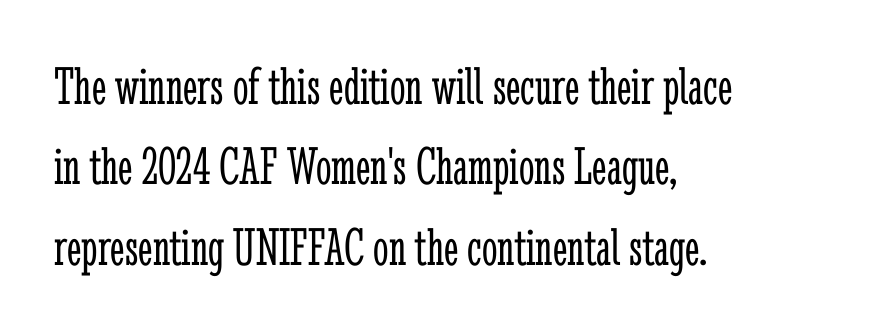
{"serif": "yes", "italic": "no", "bold": "no", "weight": "light", "width": "condensed", "stroke_contrast": "low", "x_height": "medium", "monospaced": "no", "underline": "no", "align": "left", "line_spacing": "normal", "line_spacing_ratio": 1.46, "letter_spacing": "normal", "letter_spacing_em": 0.0, "glyph_px": 55}
